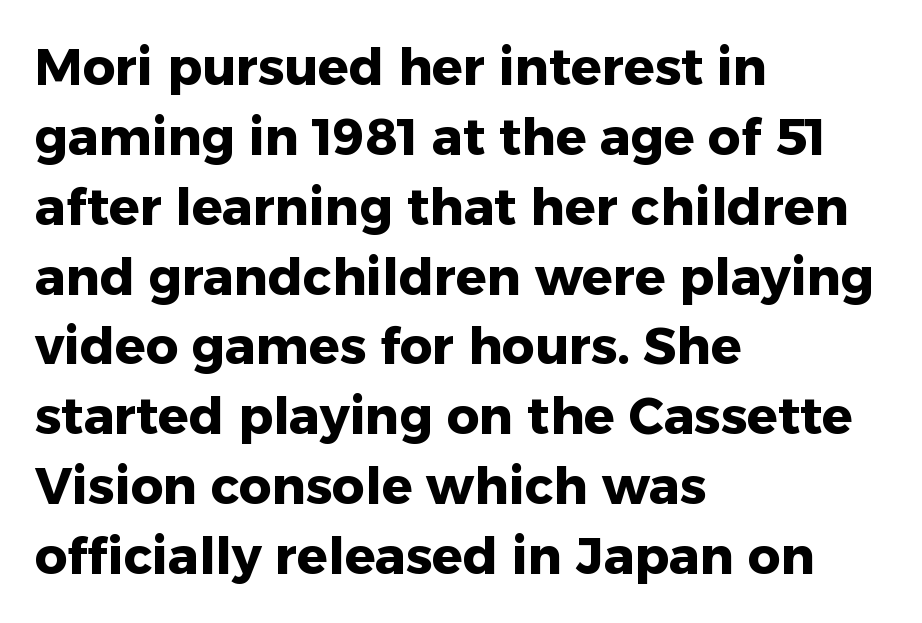
The image shows 51 px heavy sans-serif type, upright; set left-aligned, normal line spacing (1.37x), normal letter spacing, not underlined; low stroke contrast and a medium x-height.
